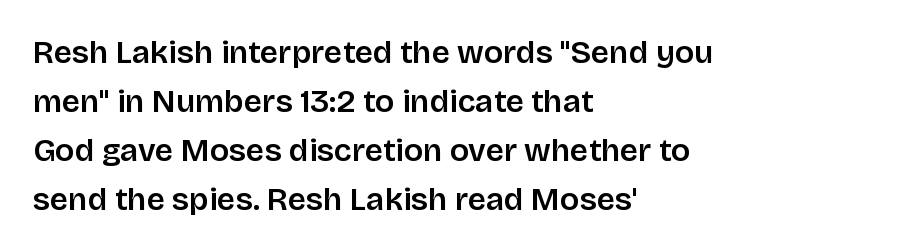
The image shows 32 px semibold sans-serif type, upright; set left-aligned, normal line spacing (1.53x), normal letter spacing, not underlined; low stroke contrast and a large x-height.
